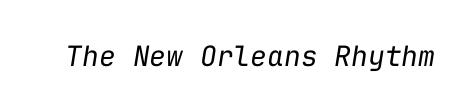
Q: Is the text bold? A: No.
Q: Is the text italic (slanted)? A: Yes, it leans right by about 9 degrees.
Q: Is the text underlined? A: No.
Q: Is the spacing between letters normal or unusually wide? A: Normal.
Q: Width (condensed, normal, or wide)? A: Normal.
Q: Stroke contrast? A: Low.
Q: x-height? A: Medium.
Q: Monospaced? A: Yes.
